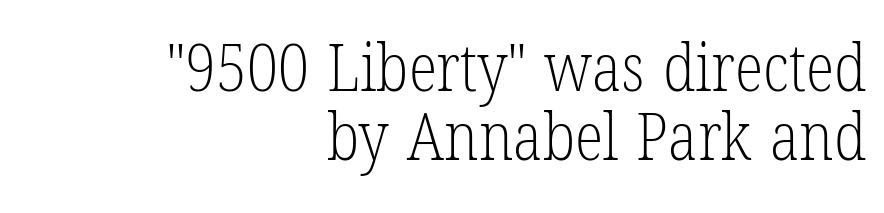
Examine the stroke ends and you'll spot serifs. Here the designer chose a conventional face with non-uniform glyph widths. Leftover space on each line is placed entirely before the opening word. Observe the ordinary spacing: letters are neighbours, not strangers.
